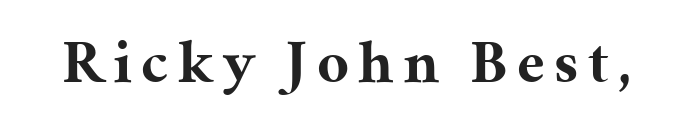
Q: Is the text bold? A: Yes.
Q: Is the text italic (slanted)? A: No, it is upright.
Q: Is the typeface a serif or a sans-serif typeface? A: Serif.
Q: Is the text underlined? A: No.
Q: Width (condensed, normal, or wide)? A: Normal.
Q: Stroke contrast? A: Medium.
Q: x-height? A: Medium.
Q: Monospaced? A: No.
